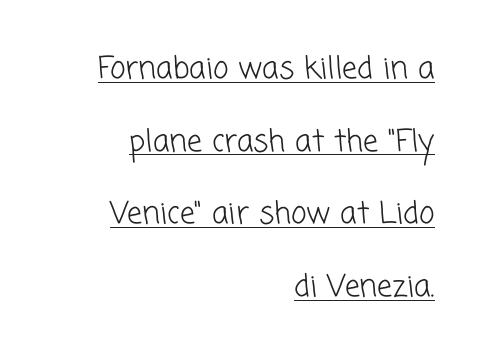
Q: Is the text bold? A: No.
Q: Is the typeface a serif or a sans-serif typeface? A: Sans-serif.
Q: Is the text underlined? A: Yes.
Q: How is the paragraph aligned? A: Right-aligned.
Q: Is the spacing between letters normal or unusually wide? A: Normal.
Q: Is the spacing between lines tight, normal or loose? A: Loose.
Q: Width (condensed, normal, or wide)? A: Normal.
Q: Stroke contrast? A: Low.
Q: x-height? A: Medium.
Q: Monospaced? A: No.
